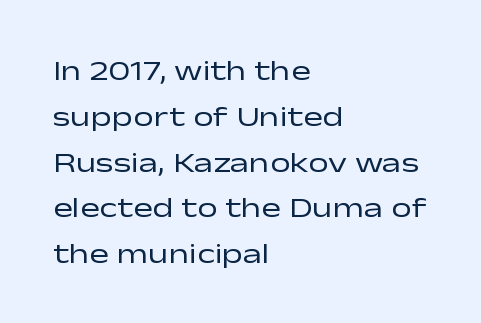
{"serif": "no", "italic": "no", "bold": "no", "weight": "regular", "width": "wide", "stroke_contrast": "low", "x_height": "medium", "monospaced": "no", "underline": "no", "align": "left", "line_spacing": "normal", "line_spacing_ratio": 1.58, "letter_spacing": "normal", "letter_spacing_em": 0.0, "glyph_px": 29}
